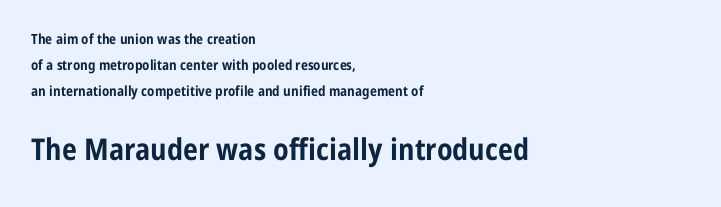
The image shows 30 px bold, condensed sans-serif type, upright; set left-aligned, line spacing 1.86x, normal letter spacing, not underlined; the second (bottom) block is 2.14x larger; low stroke contrast and a medium x-height.
